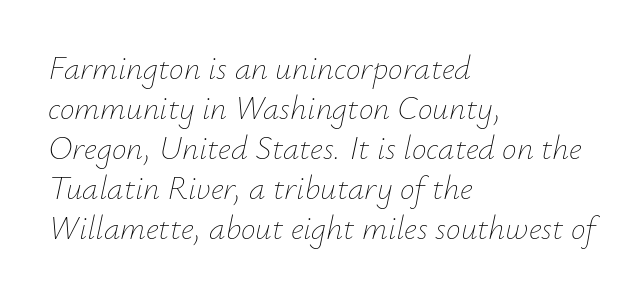
{"italic": "yes", "lean": "right", "slant_degrees": 12, "bold": "no", "weight": "thin", "width": "normal", "stroke_contrast": "low", "x_height": "small", "monospaced": "no", "underline": "no", "align": "left", "line_spacing_ratio": 1.21, "letter_spacing": "normal", "letter_spacing_em": 0.0, "glyph_px": 33}
